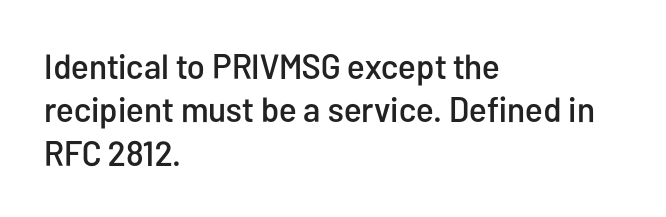
Q: Is the text italic (slanted)? A: No, it is upright.
Q: Is the typeface a serif or a sans-serif typeface? A: Sans-serif.
Q: Is the text underlined? A: No.
Q: How is the paragraph aligned? A: Left-aligned.
Q: Is the spacing between letters normal or unusually wide? A: Normal.
Q: Width (condensed, normal, or wide)? A: Condensed.
Q: Stroke contrast? A: Low.
Q: x-height? A: Medium.
Q: Monospaced? A: No.
